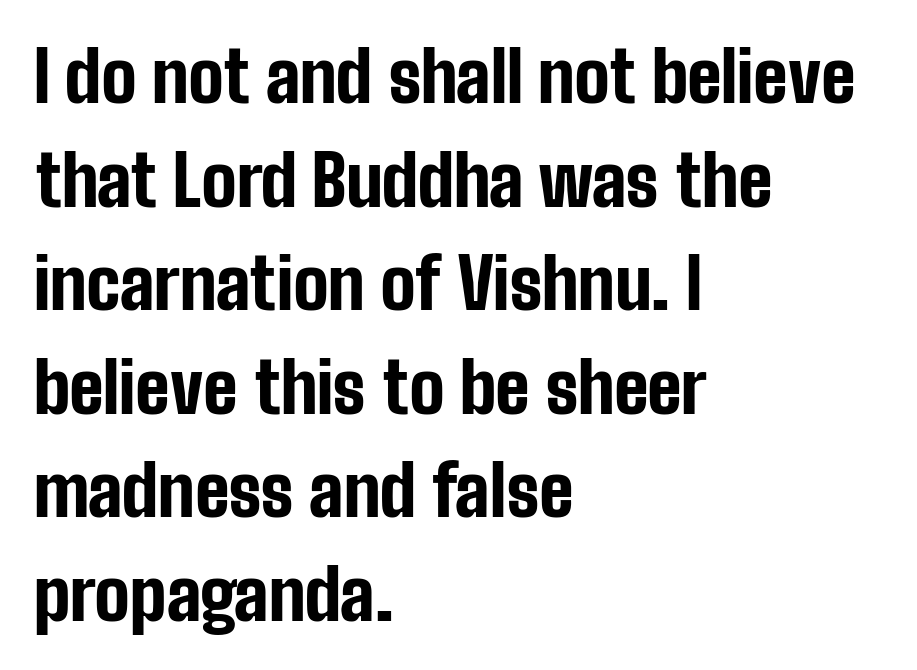
{"serif": "no", "italic": "no", "bold": "yes", "weight": "bold", "width": "condensed", "stroke_contrast": "low", "x_height": "medium", "monospaced": "no", "underline": "no", "align": "left", "line_spacing": "normal", "line_spacing_ratio": 1.48, "letter_spacing": "normal", "letter_spacing_em": 0.0, "glyph_px": 70}
